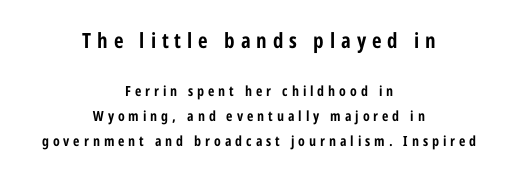
The image shows 21 px bold type, upright; set centered, line spacing 1.77x, unusually wide letter spacing (+0.28 em), not underlined; the first (top) block is 1.5x larger.
